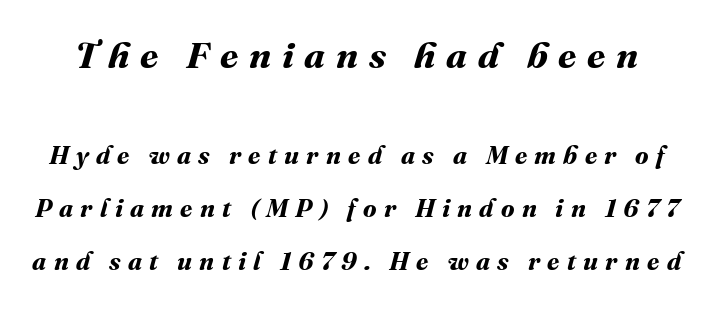
You could fit nearly another row in the gap between these rows. The face used here is proportionally spaced, like ordinary book or web type. Between one letter and the next there's a generous, obvious gap. Students, this is bold: see how much ink each stroke carries. Check the space under the baseline: it is left empty.
